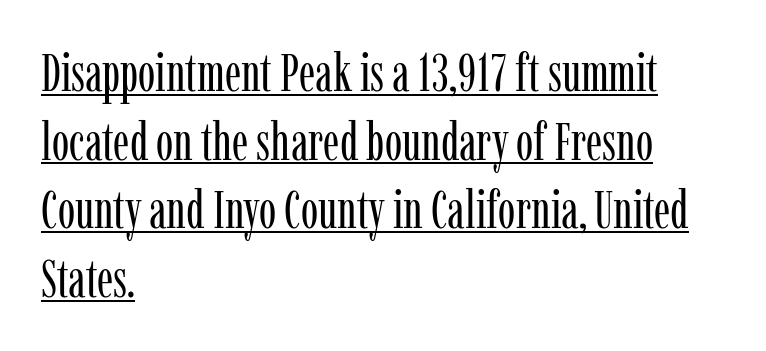
The image shows 52 px regular-weight, condensed serif type, upright; set left-aligned, normal line spacing (1.32x), normal letter spacing, underlined; low stroke contrast and a medium x-height.
